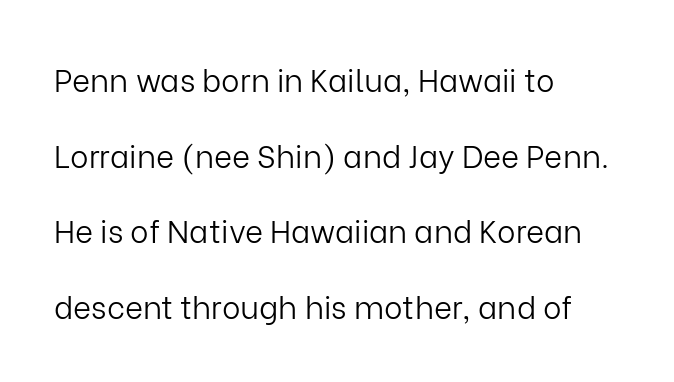
The image shows 31 px light sans-serif type, upright; set left-aligned, loose line spacing (2.44x), normal letter spacing, not underlined; low stroke contrast and a medium x-height.
